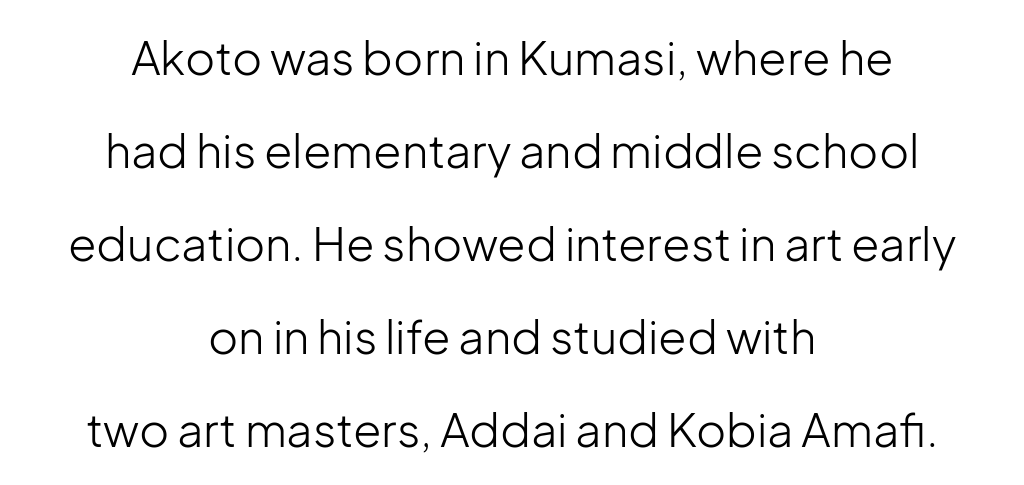
The image shows 46 px light sans-serif type, upright; set centered, loose line spacing (2.02x), normal letter spacing, not underlined; low stroke contrast and a medium x-height.
